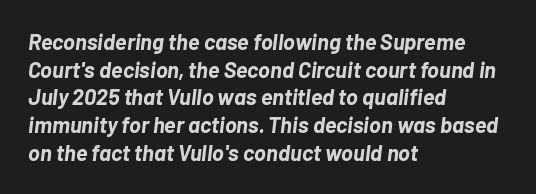
What stands out about the letter spacing? Nothing — it is the standard amount. Quick note: interline space is typical. The foot of each line stays bare and open. Left-aligned paragraph, ragged on the right. Thick stems and heavy bowls — unmistakably bold.
